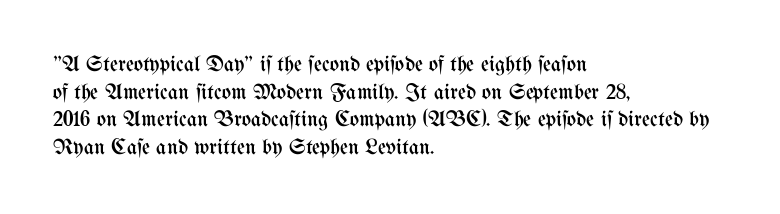
Q: Is the text bold? A: No.
Q: Is the text italic (slanted)? A: No, it is upright.
Q: Is the text underlined? A: No.
Q: How is the paragraph aligned? A: Left-aligned.
Q: Is the spacing between letters normal or unusually wide? A: Normal.
Q: Is the spacing between lines tight, normal or loose? A: Normal.
